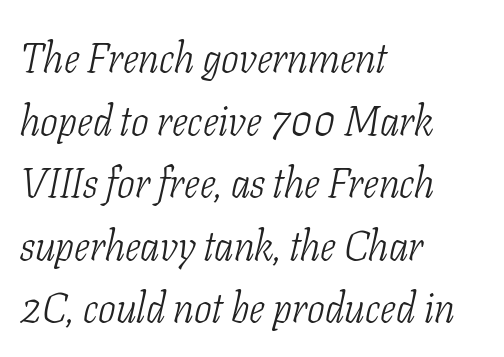
Q: Is the text bold? A: No.
Q: Is the text italic (slanted)? A: Yes, it leans right by about 11 degrees.
Q: Is the typeface a serif or a sans-serif typeface? A: Serif.
Q: Is the text underlined? A: No.
Q: How is the paragraph aligned? A: Left-aligned.
Q: Is the spacing between letters normal or unusually wide? A: Normal.
Q: Is the spacing between lines tight, normal or loose? A: Normal.
Q: Width (condensed, normal, or wide)? A: Condensed.
Q: Stroke contrast? A: Low.
Q: x-height? A: Medium.
Q: Monospaced? A: No.
